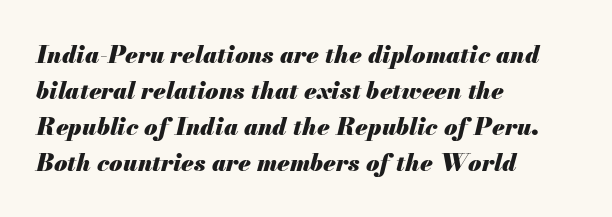
Q: Is the text bold? A: Yes.
Q: Is the text italic (slanted)? A: Yes, it leans right by about 13 degrees.
Q: Is the text underlined? A: No.
Q: How is the paragraph aligned? A: Left-aligned.
Q: Is the spacing between letters normal or unusually wide? A: Normal.
Q: Is the spacing between lines tight, normal or loose? A: Normal.
